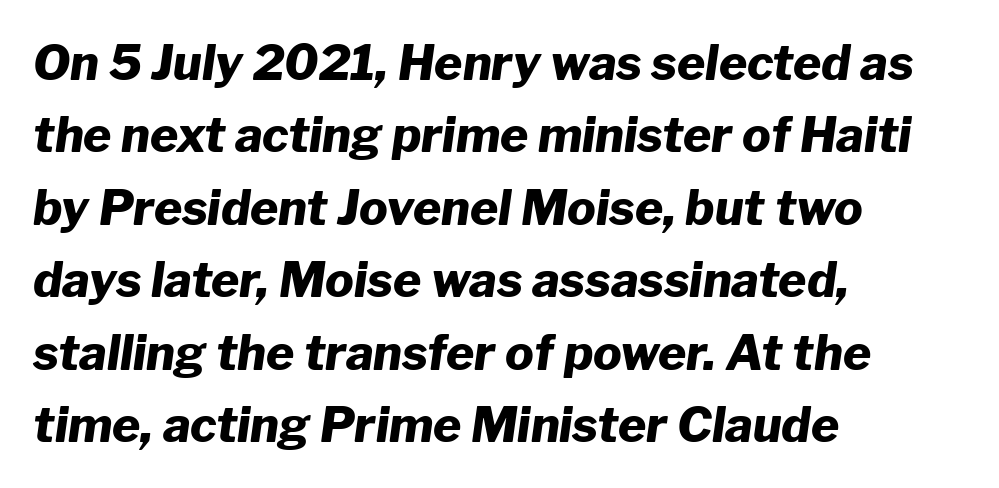
Every row of glyphs begins at an identical x-position on the left. Words appear dense and cohesive because spacing is normal. The characters look thick and weighty, a clear bold. Is this a fixed-width face? No — the glyphs have proportional, varying widths. Honestly, the row spacing looks completely unremarkable.
